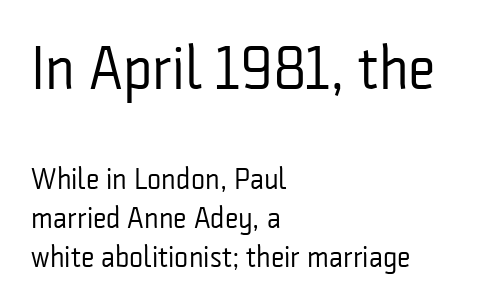
{"serif": "no", "italic": "no", "bold": "no", "weight": "regular", "width": "condensed", "stroke_contrast": "low", "x_height": "medium", "monospaced": "no", "underline": "no", "align": "left", "line_spacing": "normal", "line_spacing_ratio": 1.31, "letter_spacing": "normal", "letter_spacing_em": 0.0, "larger_block": "first", "size_ratio": 2.03, "glyph_px": 61}
